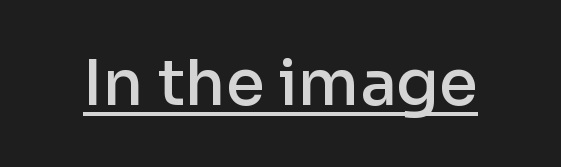
{"serif": "no", "italic": "no", "bold": "semi", "weight": "semibold", "width": "normal", "stroke_contrast": "low", "x_height": "medium", "monospaced": "no", "underline": "yes", "letter_spacing": "normal", "letter_spacing_em": 0.0, "glyph_px": 63}
